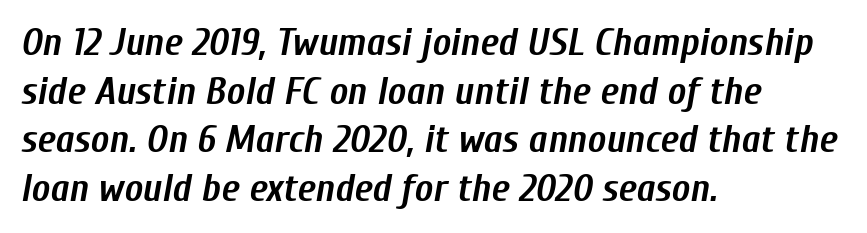
Q: Is the text bold? A: Yes.
Q: Is the text italic (slanted)? A: Yes, it leans right by about 10 degrees.
Q: Is the text underlined? A: No.
Q: How is the paragraph aligned? A: Left-aligned.
Q: Is the spacing between letters normal or unusually wide? A: Normal.
Q: Is the spacing between lines tight, normal or loose? A: Normal.
Q: Width (condensed, normal, or wide)? A: Condensed.
Q: Stroke contrast? A: Low.
Q: x-height? A: Medium.
Q: Monospaced? A: No.
